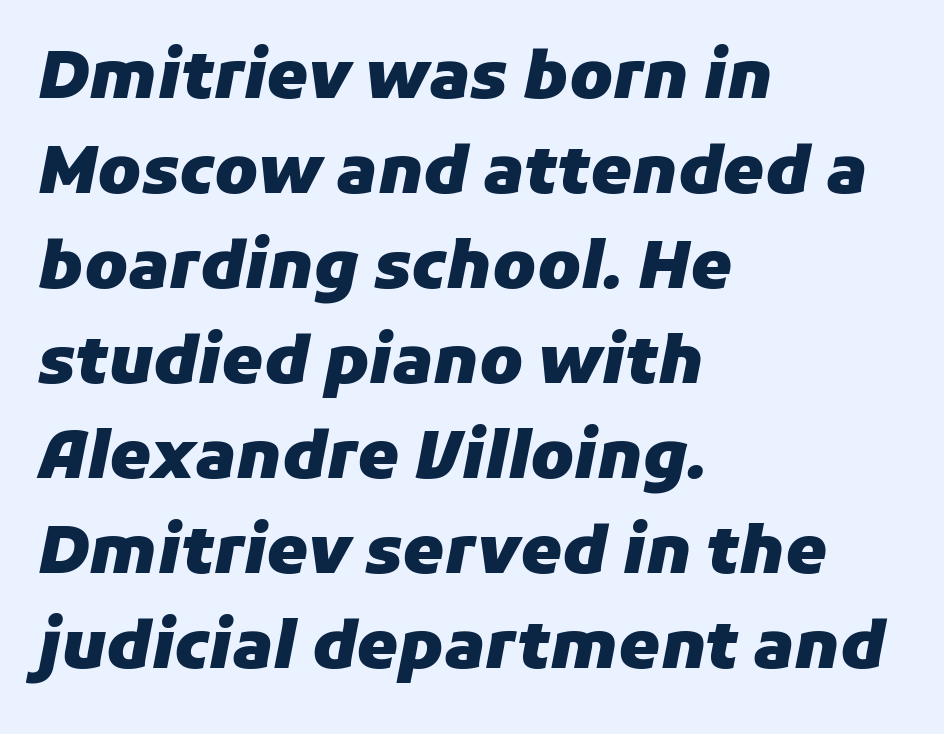
The image shows 66 px heavy type, italic (leaning right); set left-aligned, normal line spacing (1.44x), normal letter spacing, not underlined; low stroke contrast and a medium x-height.
